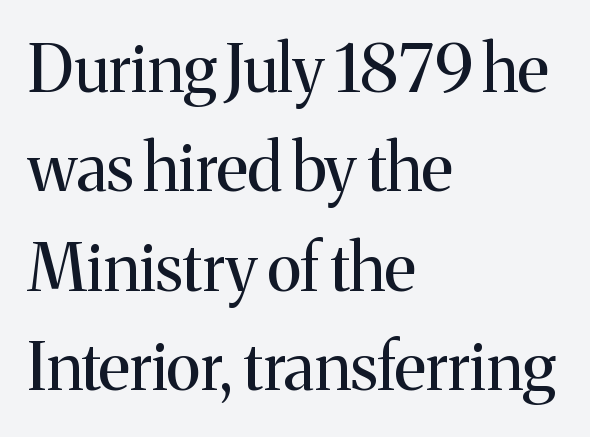
Q: Is the text bold? A: No.
Q: Is the text italic (slanted)? A: No, it is upright.
Q: Is the typeface a serif or a sans-serif typeface? A: Serif.
Q: Is the text underlined? A: No.
Q: How is the paragraph aligned? A: Left-aligned.
Q: Is the spacing between letters normal or unusually wide? A: Normal.
Q: Is the spacing between lines tight, normal or loose? A: Normal.
Q: Width (condensed, normal, or wide)? A: Normal.
Q: Stroke contrast? A: Medium.
Q: x-height? A: Medium.
Q: Monospaced? A: No.
